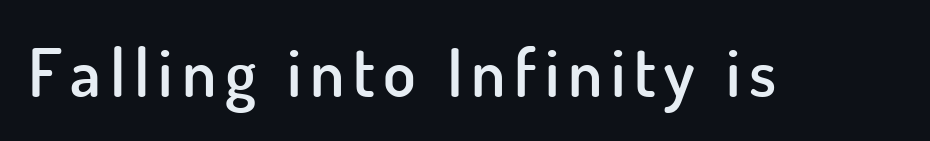
{"serif": "no", "italic": "no", "bold": "semi", "weight": "semibold", "width": "normal", "stroke_contrast": "low", "x_height": "small", "monospaced": "no", "underline": "no", "glyph_px": 67}
